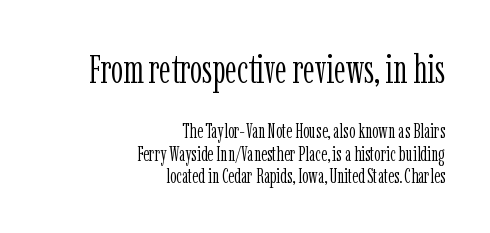
The image shows 39 px light, condensed serif type, upright; set right-aligned, tight line spacing (1.11x), normal letter spacing, not underlined; the first (top) block is 1.95x larger; low stroke contrast and a medium x-height.
